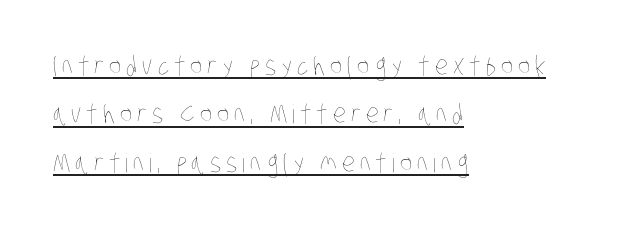
The image shows 26 px text type; set left-aligned, line spacing 1.86x, underlined.
